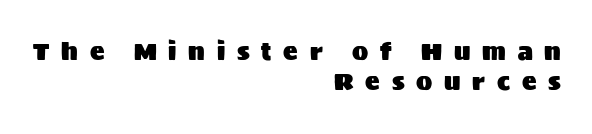
The image shows 24 px text type, upright; set right-aligned, normal line spacing (1.26x), unusually wide letter spacing (+0.49 em), not underlined.
